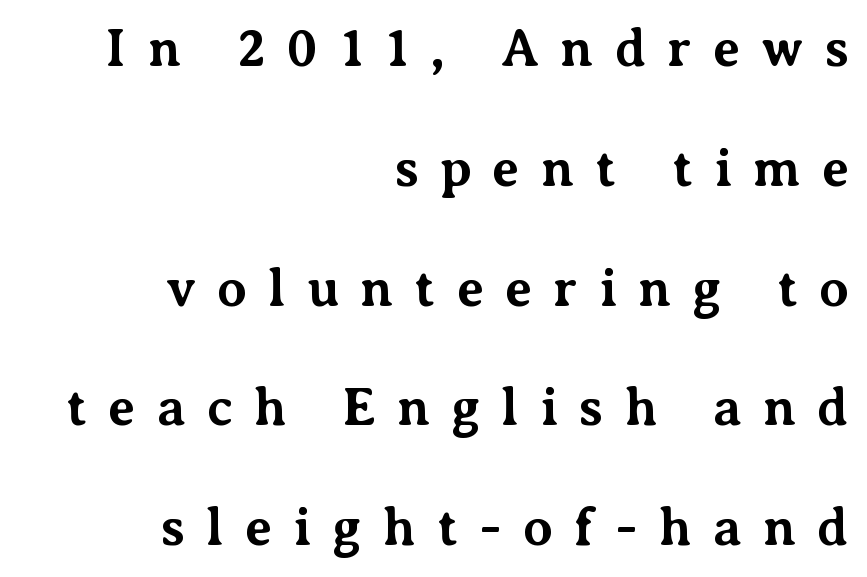
The rendering uses a large line-height, opening up the rows. The lines are quadded right. Is this a sans? No — the strokes have serifs. No italicization has been applied; the sample stays upright.
